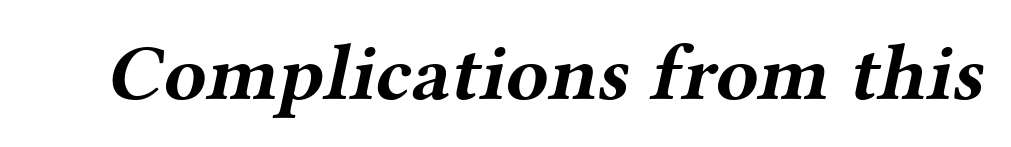
{"serif": "yes", "bold": "yes", "weight": "bold", "width": "wide", "stroke_contrast": "medium", "x_height": "medium", "monospaced": "no", "underline": "no", "letter_spacing": "normal", "letter_spacing_em": 0.0, "glyph_px": 79}
